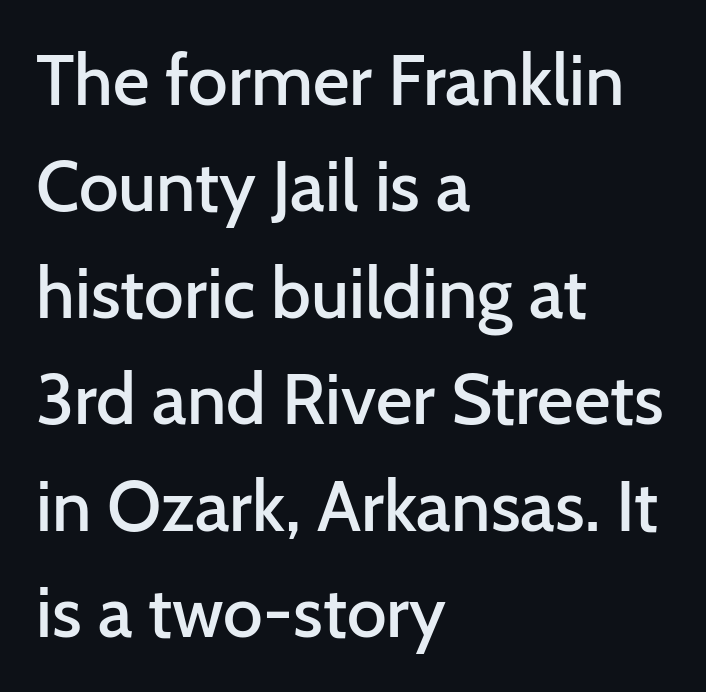
Nobody touched the tracking dial on this one. Descenders are the only things crossing below the line. Vertically, the passage feels balanced, rows spaced as you'd expect. The strokes are fattened partway — semibold, not bold. Stroke terminals: plain, sans-serif. The axis of the letterforms is exactly vertical.
